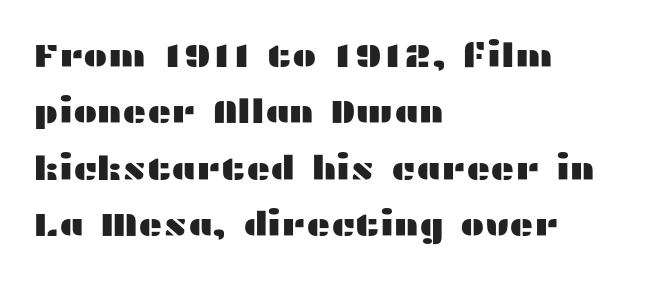
This is sans-serif lettering, the kind often seen on screens and signage. The strip under each line holds only bare page. The setting favours the left margin, as ordinary paragraphs usually do. Tracking value appears to be zero — textbook default spacing.
